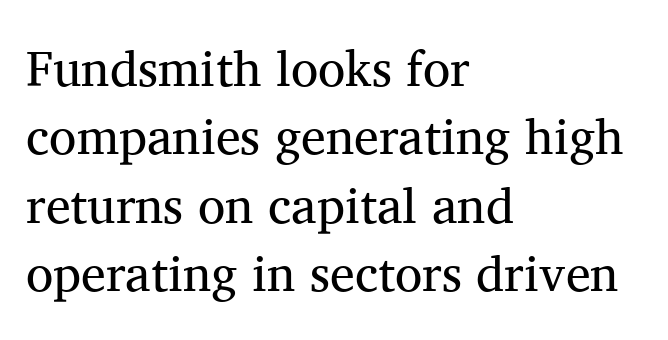
The image shows 50 px regular-weight serif type, upright; set left-aligned, normal line spacing (1.37x), normal letter spacing, not underlined; medium stroke contrast and a medium x-height.
